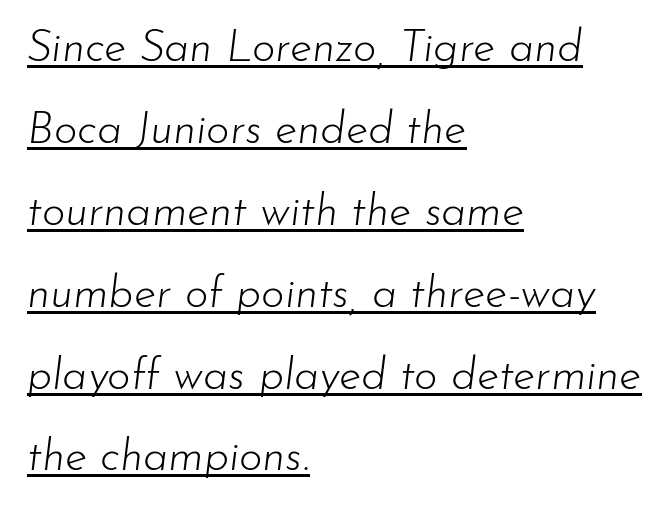
Short and long lines alike share a common starting point at left. You could not count columns in this text — the font is proportionally spaced. On a weight scale, this lands at 450 or below. Is the letter spacing exaggerated? No — it looks like the ordinary default. The sample's only ornament is a line tracing under the words. Italic: yes, the glyphs are oblique.
